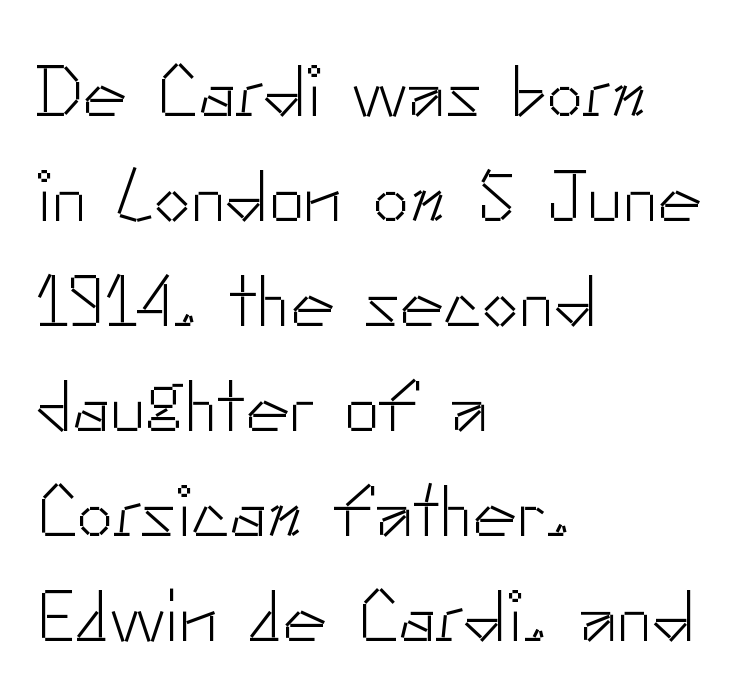
Q: Is the text bold? A: No.
Q: Is the text italic (slanted)? A: No, it is upright.
Q: Is the typeface a serif or a sans-serif typeface? A: Sans-serif.
Q: Is the text underlined? A: No.
Q: How is the paragraph aligned? A: Left-aligned.
Q: Is the spacing between letters normal or unusually wide? A: Normal.
Q: Is the spacing between lines tight, normal or loose? A: Normal.
Q: Width (condensed, normal, or wide)? A: Normal.
Q: Stroke contrast? A: Low.
Q: x-height? A: Small.
Q: Monospaced? A: No.
